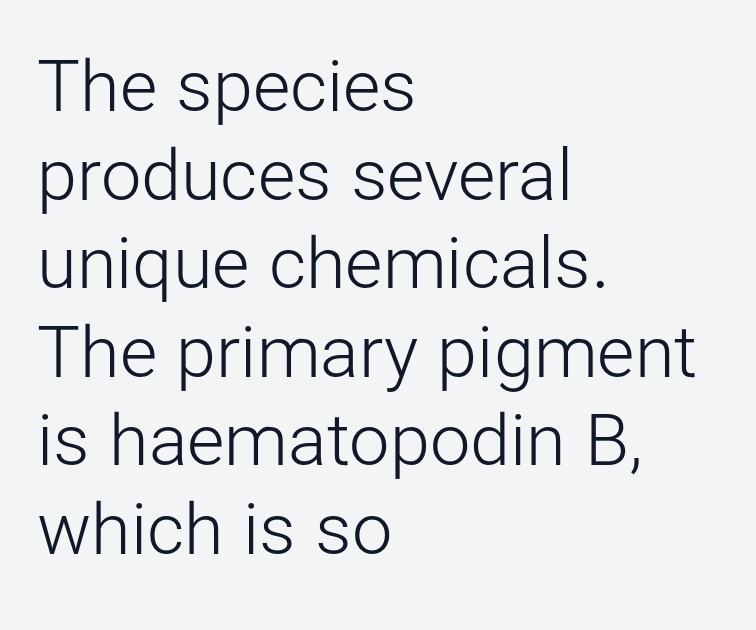
Q: Is the text bold? A: No.
Q: Is the text italic (slanted)? A: No, it is upright.
Q: Is the typeface a serif or a sans-serif typeface? A: Sans-serif.
Q: Is the text underlined? A: No.
Q: How is the paragraph aligned? A: Left-aligned.
Q: Is the spacing between letters normal or unusually wide? A: Normal.
Q: Width (condensed, normal, or wide)? A: Normal.
Q: Stroke contrast? A: Low.
Q: x-height? A: Medium.
Q: Monospaced? A: No.
